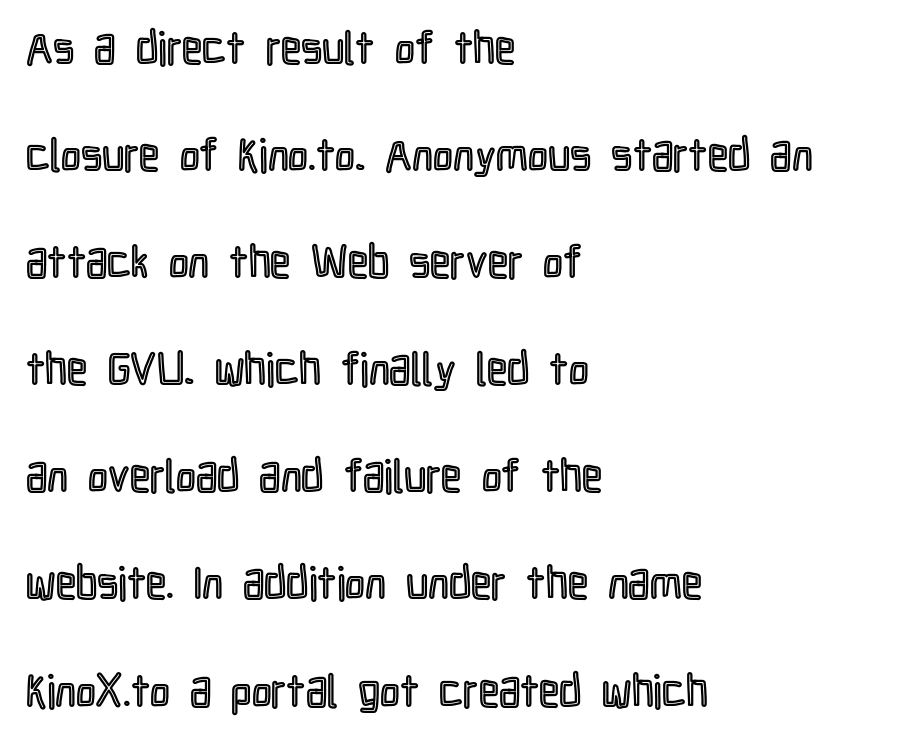
{"italic": "no", "width": "condensed", "x_height": "medium", "monospaced": "no", "underline": "no", "align": "left", "line_spacing": "loose", "line_spacing_ratio": 2.38, "letter_spacing": "normal", "letter_spacing_em": 0.0, "glyph_px": 45}
